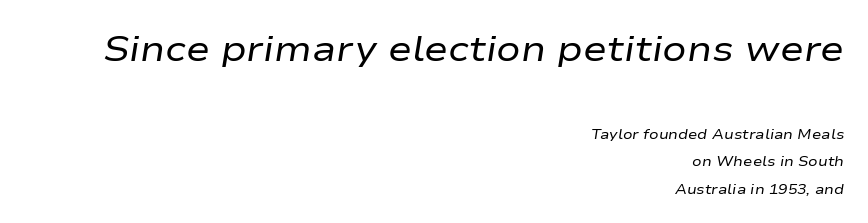
The image shows 36 px regular-weight, wide type, italic (leaning right); set right-aligned, loose line spacing (1.97x), normal letter spacing, not underlined; the first (top) block is 2.57x larger; low stroke contrast and a medium x-height.
